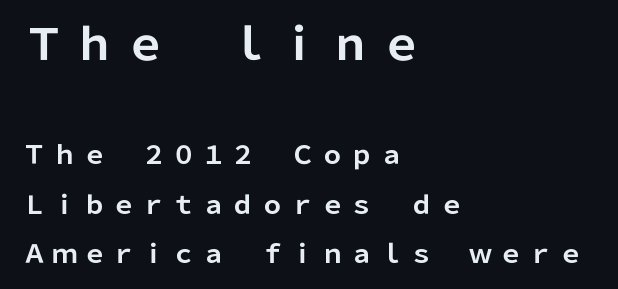
Q: Is the text bold? A: Yes.
Q: Is the text italic (slanted)? A: No, it is upright.
Q: Is the typeface a serif or a sans-serif typeface? A: Sans-serif.
Q: Is the text underlined? A: No.
Q: How is the paragraph aligned? A: Left-aligned.
Q: Is the spacing between lines tight, normal or loose? A: Loose.
Q: Which block of text is set in a larger size, the first (top) or the second (bottom)? A: The first (top) one.
Q: Width (condensed, normal, or wide)? A: Normal.
Q: Stroke contrast? A: Low.
Q: x-height? A: Medium.
Q: Monospaced? A: No.
